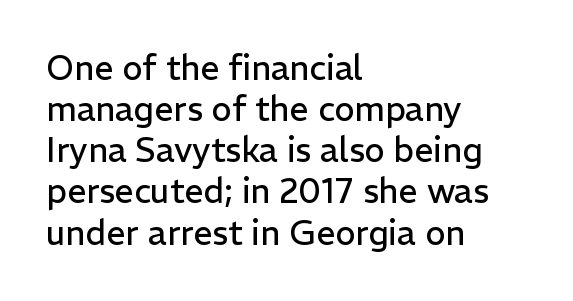
The image shows 34 px regular-weight sans-serif type, upright; set left-aligned, line spacing 1.21x, normal letter spacing, not underlined; low stroke contrast and a medium x-height.
